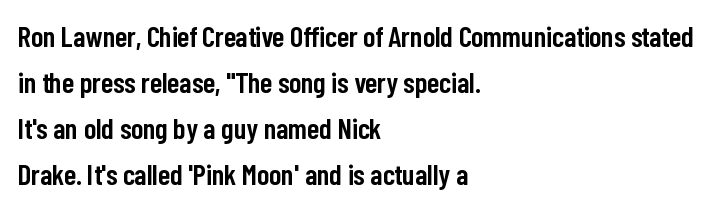
The image shows 29 px semibold, condensed sans-serif type, upright; set left-aligned, normal line spacing (1.59x), normal letter spacing, not underlined; low stroke contrast and a medium x-height.
